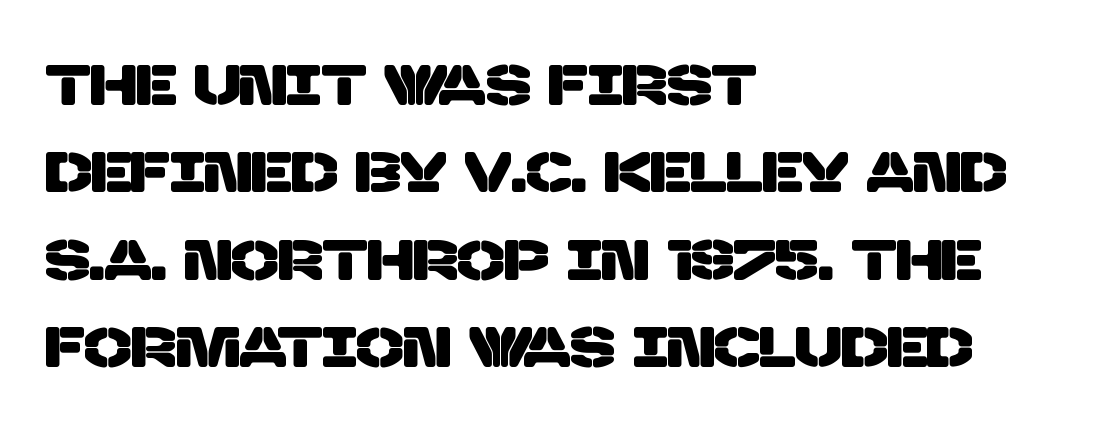
Q: Is the typeface a serif or a sans-serif typeface? A: Sans-serif.
Q: Is the text underlined? A: No.
Q: How is the paragraph aligned? A: Left-aligned.
Q: Is the spacing between letters normal or unusually wide? A: Normal.
Q: Is the spacing between lines tight, normal or loose? A: Normal.
Q: Width (condensed, normal, or wide)? A: Normal.
Q: Stroke contrast? A: Low.
Q: x-height? A: Large.
Q: Monospaced? A: No.
